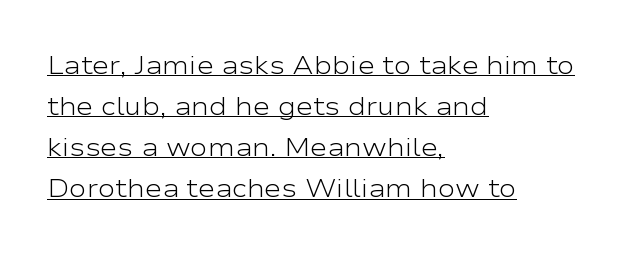
The lines sit at an ordinary, default distance from one another. In designer terms, the underline attribute is active on this setting. The type is set solid horizontally, with unmodified tracking. These lines were composed using upright roman letters. A classic flush-left, rag-right setting is used for this passage.
